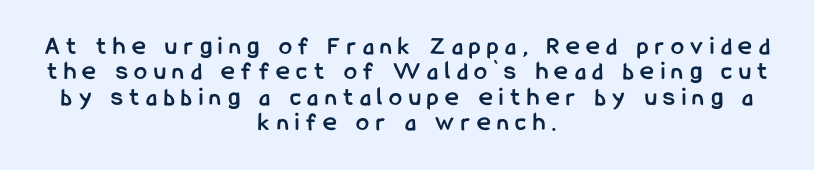
{"italic": "no", "bold": "yes", "underline": "no", "align": "center", "line_spacing": "tight", "line_spacing_ratio": 0.98, "letter_spacing": "wide", "letter_spacing_em": 0.26, "glyph_px": 26}
